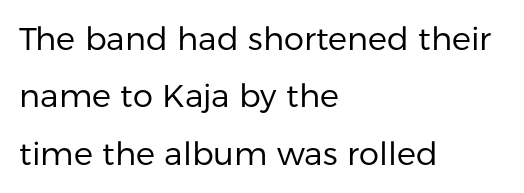
There is no visible air inserted between adjacent glyphs. The lines are quadded left. Note: no serifs on the glyphs. Varying glyph widths throughout — classic text-font behaviour.
